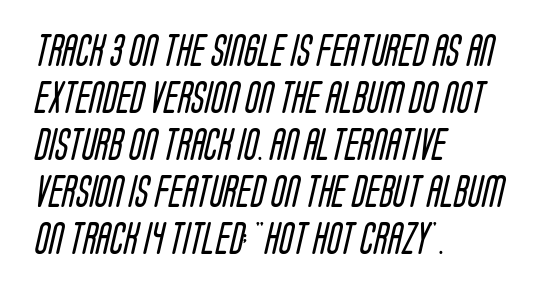
Q: Is the text bold? A: No.
Q: Is the typeface a serif or a sans-serif typeface? A: Sans-serif.
Q: Is the text underlined? A: No.
Q: How is the paragraph aligned? A: Left-aligned.
Q: Is the spacing between letters normal or unusually wide? A: Normal.
Q: Is the spacing between lines tight, normal or loose? A: Normal.
Q: Width (condensed, normal, or wide)? A: Condensed.
Q: Stroke contrast? A: Low.
Q: x-height? A: Large.
Q: Monospaced? A: No.
